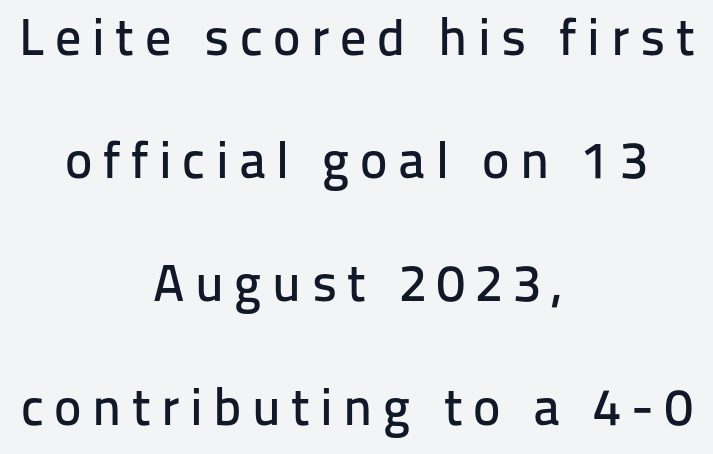
The passage shown is typed in a proportional face where columns would drift. Does extra space separate the letters? Yes, quite a lot of it. Whoever set this chose breathing room over compactness in the vertical rhythm. Reading down the block, each line starts at a different indent, mirrored at its end. Check under the words: just untouched page. When letters stand straight like this, we call the style roman or upright.
